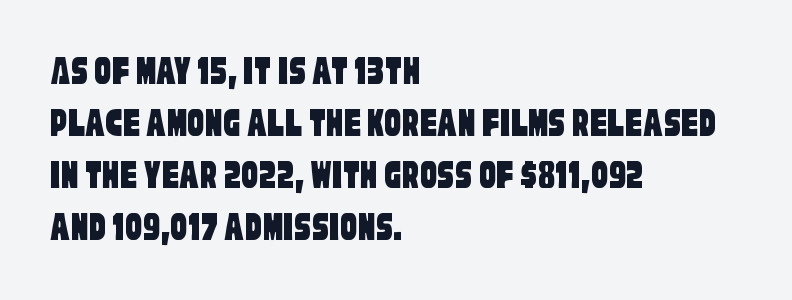
The image shows 42 px condensed sans-serif type; set left-aligned, line spacing 1.24x, normal letter spacing, not underlined; low stroke contrast and a large x-height.
